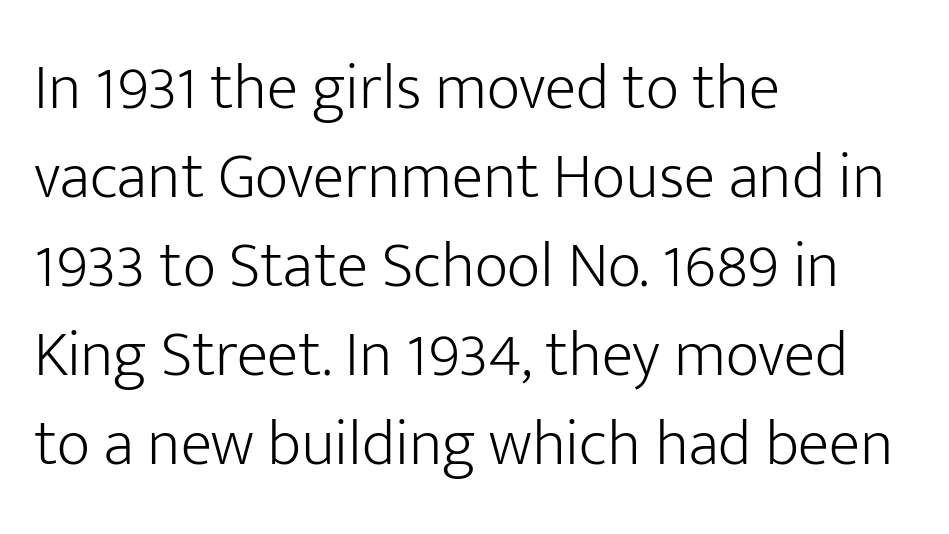
The gap between lines stays unmarked. Students, note that the glyphs here touch the page at normal intervals. Layout note: lines flush left. Are there feet on the stems? There aren't — it's a sans. Honestly, the row spacing looks completely unremarkable.
